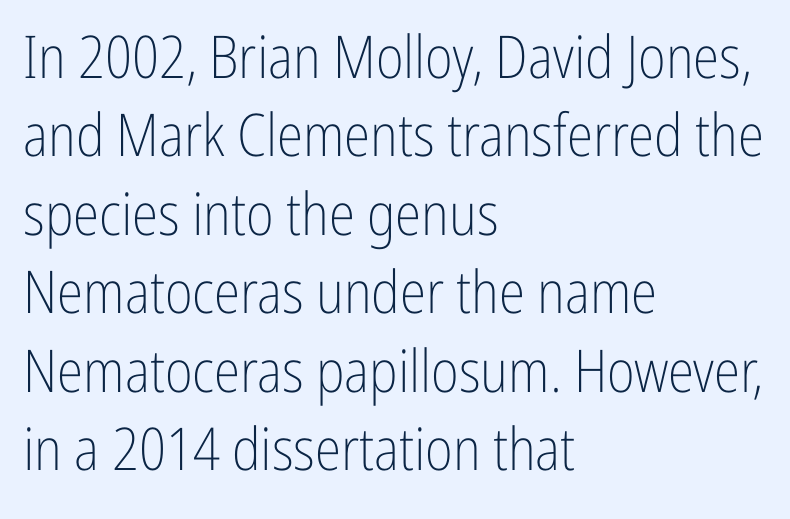
Q: Is the text bold? A: No.
Q: Is the text italic (slanted)? A: No, it is upright.
Q: Is the typeface a serif or a sans-serif typeface? A: Sans-serif.
Q: Is the text underlined? A: No.
Q: How is the paragraph aligned? A: Left-aligned.
Q: Is the spacing between letters normal or unusually wide? A: Normal.
Q: Is the spacing between lines tight, normal or loose? A: Normal.
Q: Width (condensed, normal, or wide)? A: Condensed.
Q: Stroke contrast? A: Low.
Q: x-height? A: Medium.
Q: Monospaced? A: No.
